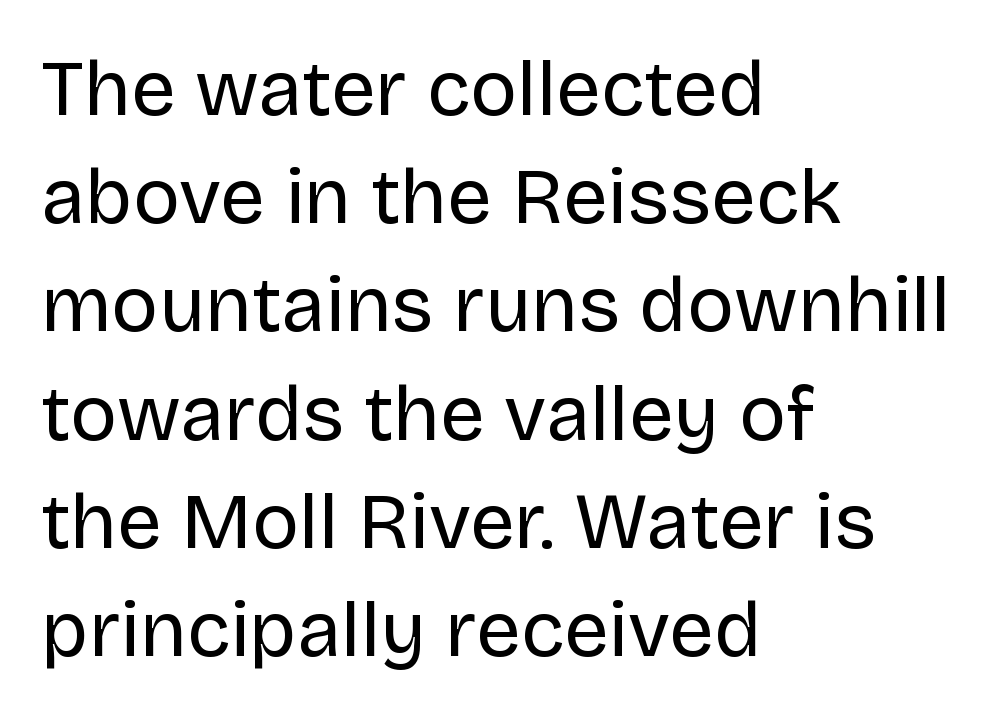
You can tell it's not italic because the verticals are truly vertical. The letters advance in unequal steps, a hallmark of proportional type. The line-height multiplier appears to be the usual default. Descenders are the only things crossing below the line. A typesetter would label this face a sans. A student would call this left alignment; a typographer would say flush left, rag right.
